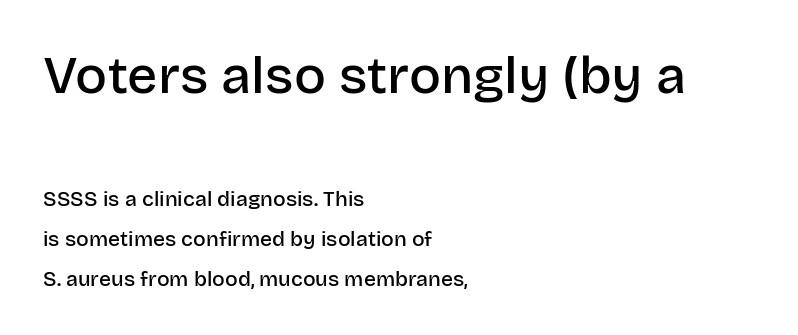
The image shows 53 px semibold sans-serif type, upright; set left-aligned, loose line spacing (1.9x), normal letter spacing, not underlined; the first (top) block is 2.52x larger; low stroke contrast and a large x-height.
